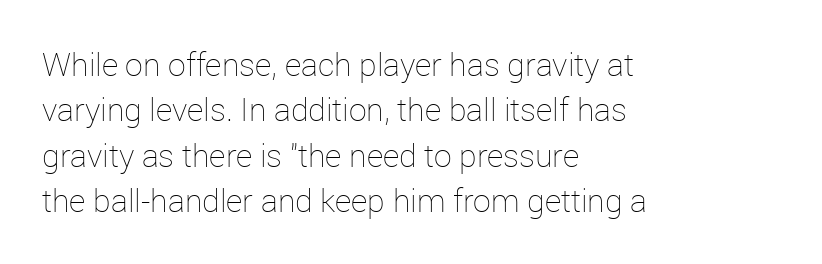
Vertically, the passage feels balanced, rows spaced as you'd expect. The specimen omits any rule beneath the text block's lines. The ragged edge is on the right, which tells us the setting is flush left. The type sits square on the baseline with zero lean.
